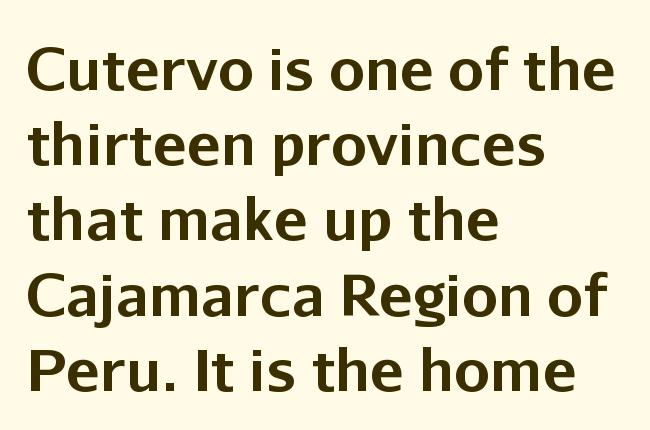
Q: Is the text bold? A: Yes.
Q: Is the text italic (slanted)? A: No, it is upright.
Q: Is the typeface a serif or a sans-serif typeface? A: Sans-serif.
Q: Is the text underlined? A: No.
Q: How is the paragraph aligned? A: Left-aligned.
Q: Is the spacing between letters normal or unusually wide? A: Normal.
Q: Is the spacing between lines tight, normal or loose? A: Normal.
Q: Width (condensed, normal, or wide)? A: Normal.
Q: Stroke contrast? A: Low.
Q: x-height? A: Medium.
Q: Monospaced? A: No.
